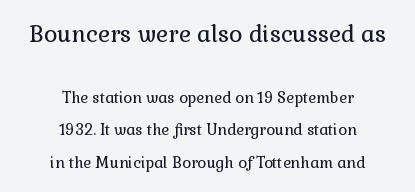
{"italic": "no", "bold": "no", "underline": "no", "align": "center", "line_spacing": "loose", "line_spacing_ratio": 2.18, "letter_spacing": "normal", "letter_spacing_em": 0.0, "larger_block": "first", "size_ratio": 1.53, "glyph_px": 23}
